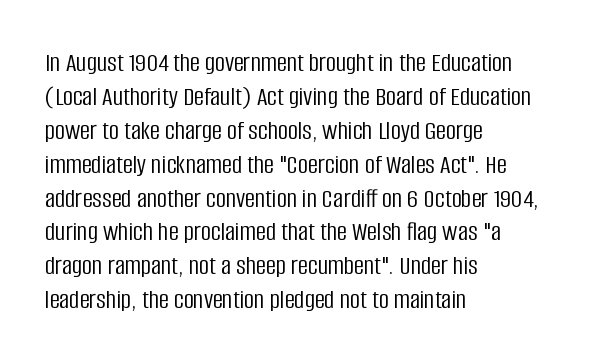
The image shows 28 px light, condensed sans-serif type, upright; set left-aligned, line spacing 1.21x, normal letter spacing, not underlined; low stroke contrast and a large x-height.
